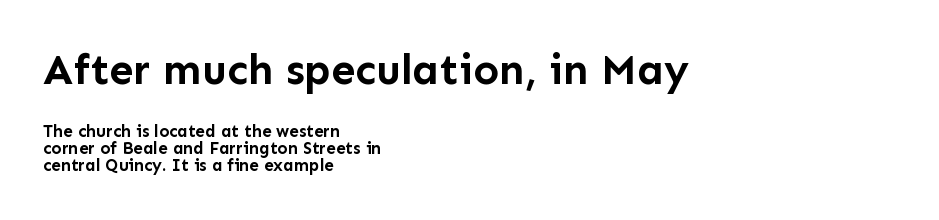
The image shows 43 px semibold sans-serif type, upright; set left-aligned, tight line spacing (1.01x), normal letter spacing, not underlined; the first (top) block is 2.53x larger; low stroke contrast and a medium x-height.
